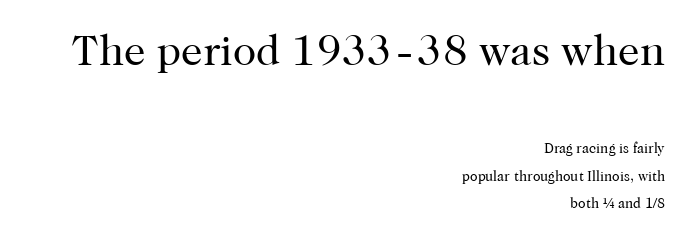
The image shows 43 px regular-weight serif type, upright; set right-aligned, loose line spacing (1.95x), normal letter spacing, not underlined; the first (top) block is 3.07x larger; high stroke contrast and a medium x-height.
